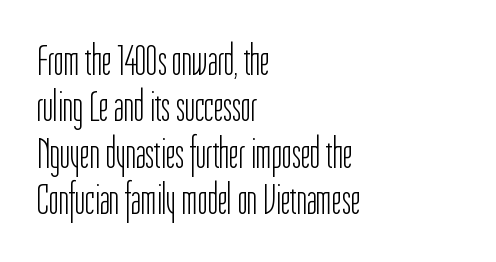
{"serif": "no", "italic": "no", "bold": "no", "weight": "light", "width": "condensed", "stroke_contrast": "low", "x_height": "medium", "monospaced": "no", "underline": "no", "align": "left", "line_spacing": "tight", "line_spacing_ratio": 1.08, "letter_spacing": "normal", "letter_spacing_em": 0.0, "glyph_px": 43}
